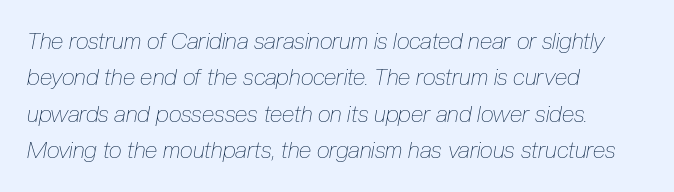
The image shows 23 px text type, italic (leaning right); set left-aligned, normal line spacing (1.58x), normal letter spacing, not underlined.
